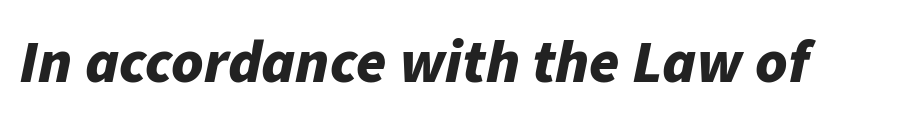
The image shows 61 px bold type, italic (leaning right); set normal letter spacing, not underlined; low stroke contrast and a medium x-height.
